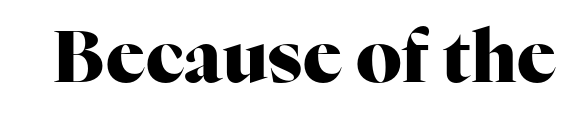
The image shows 72 px heavy serif type, upright; set normal letter spacing, not underlined; high stroke contrast and a medium x-height.
